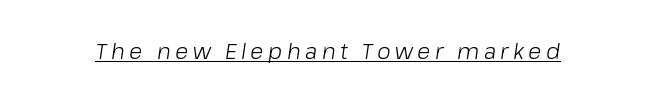
The image shows 22 px text type, italic (leaning right); set unusually wide letter spacing (+0.2 em), underlined.
